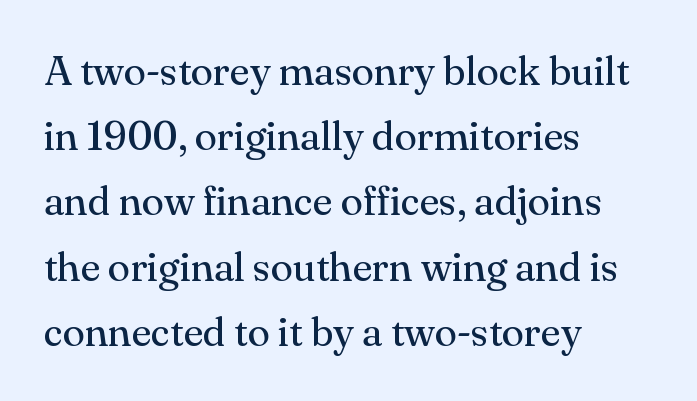
The image shows 41 px regular-weight serif type, upright; set left-aligned, normal line spacing (1.59x), normal letter spacing, not underlined; medium stroke contrast and a small x-height.
